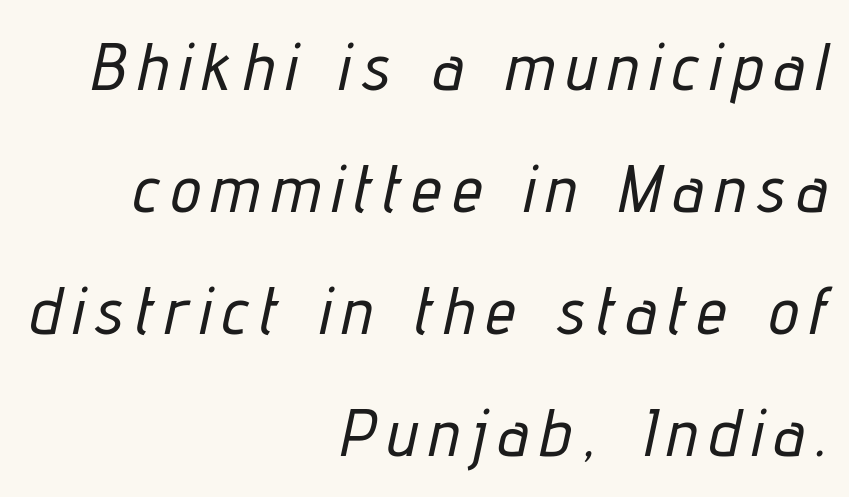
The image shows 67 px condensed type, italic (leaning right); set right-aligned, line spacing 1.82x, not underlined; low stroke contrast and a medium x-height.
